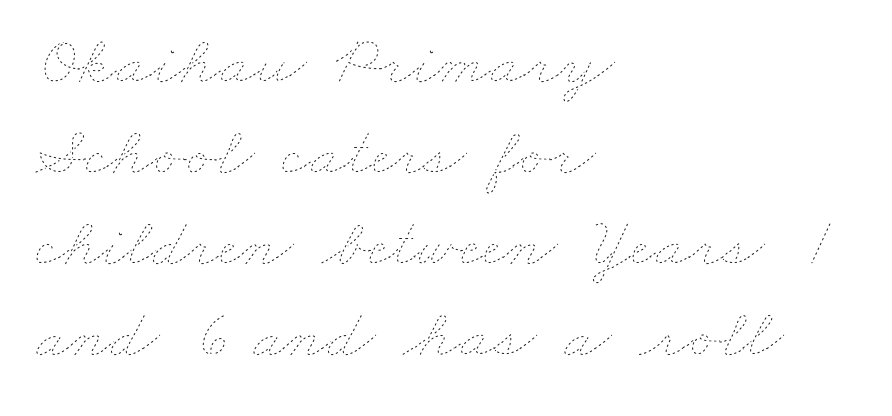
{"bold": "no", "weight": "thin", "width": "wide", "stroke_contrast": "low", "x_height": "small", "monospaced": "no", "underline": "no", "align": "left", "line_spacing": "normal", "line_spacing_ratio": 1.32, "letter_spacing": "normal", "letter_spacing_em": 0.0, "glyph_px": 69}
